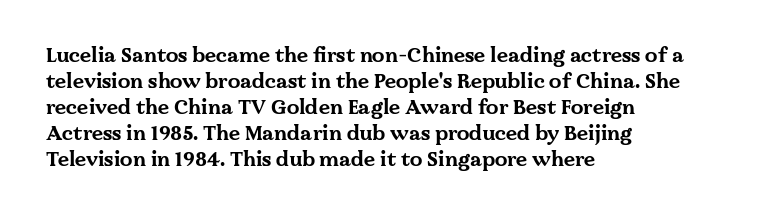
Q: Is the text bold? A: Yes.
Q: Is the text italic (slanted)? A: No, it is upright.
Q: Is the text underlined? A: No.
Q: How is the paragraph aligned? A: Left-aligned.
Q: Is the spacing between letters normal or unusually wide? A: Normal.
Q: Is the spacing between lines tight, normal or loose? A: Normal.
